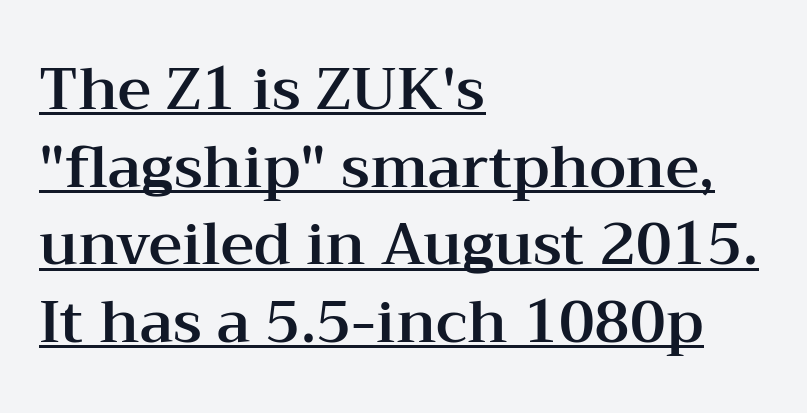
Is this a fixed-width face? No — the glyphs have proportional, varying widths. The designer left line spacing at the default. A continuous stroke trails under the words, as in a hyperlink. Stroke terminals: seriffed.
